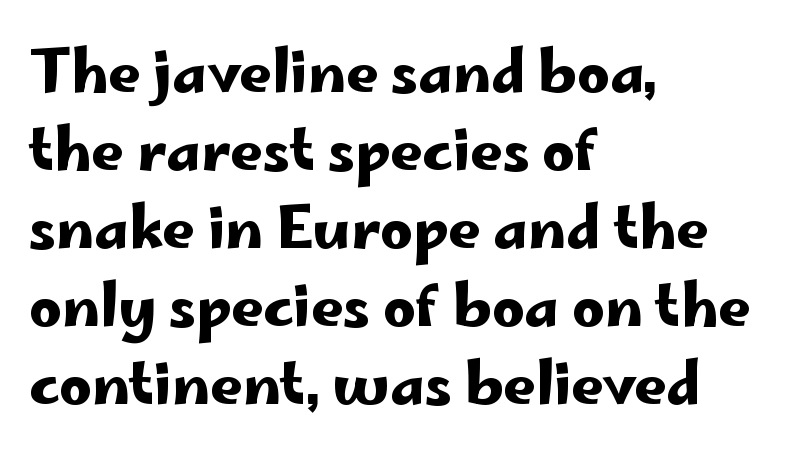
Q: Is the text italic (slanted)? A: No, it is upright.
Q: Is the typeface a serif or a sans-serif typeface? A: Sans-serif.
Q: Is the text underlined? A: No.
Q: How is the paragraph aligned? A: Left-aligned.
Q: Is the spacing between letters normal or unusually wide? A: Normal.
Q: Is the spacing between lines tight, normal or loose? A: Normal.
Q: Width (condensed, normal, or wide)? A: Wide.
Q: Stroke contrast? A: Low.
Q: x-height? A: Small.
Q: Monospaced? A: No.
